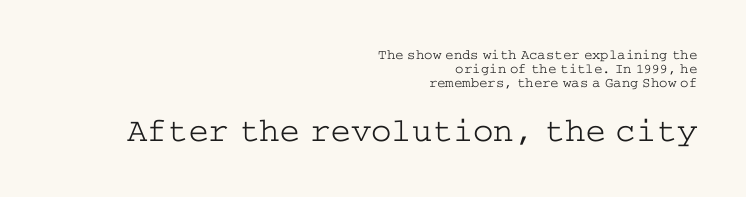
{"serif": "yes", "italic": "no", "bold": "no", "weight": "light", "width": "wide", "stroke_contrast": "low", "x_height": "medium", "underline": "no", "align": "right", "line_spacing": "tight", "line_spacing_ratio": 1.0, "letter_spacing": "normal", "letter_spacing_em": 0.0, "larger_block": "second", "size_ratio": 2.43, "glyph_px": 34}
